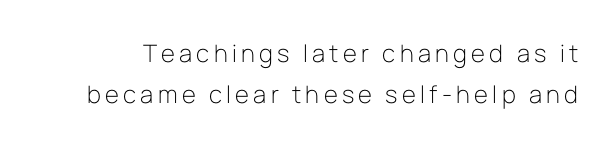
Ascenders rise straight up at ninety degrees. Is the stroke heavy? The answer is a plain regular-or-lighter. No word sits above an underline.
